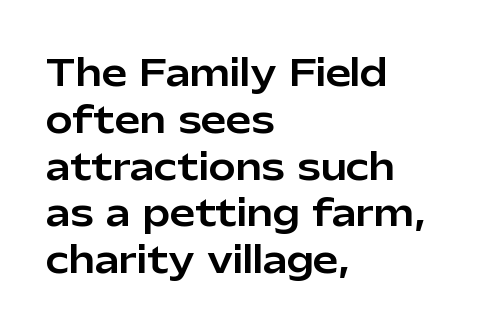
Honestly, the row spacing looks completely unremarkable. This is the regular roman posture of the typeface. Underline: absent. The horizontal fit of the characters is conventional and even.
